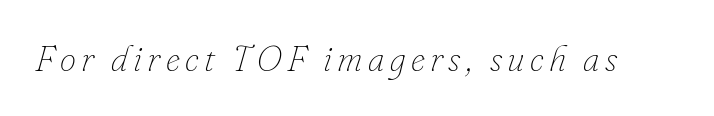
The image shows 36 px thin type, italic (leaning right); set not underlined; low stroke contrast and a small x-height.
